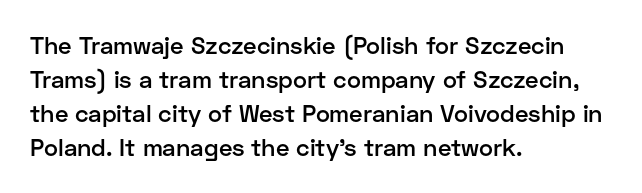
{"italic": "no", "bold": "semi", "underline": "no", "align": "left", "line_spacing": "normal", "line_spacing_ratio": 1.42, "letter_spacing": "normal", "letter_spacing_em": 0.0, "glyph_px": 24}
